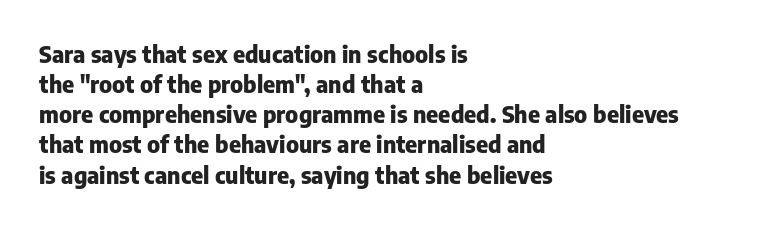
{"italic": "no", "bold": "yes", "underline": "no", "align": "left", "line_spacing": "normal", "line_spacing_ratio": 1.31, "letter_spacing": "normal", "letter_spacing_em": 0.0, "glyph_px": 23}
